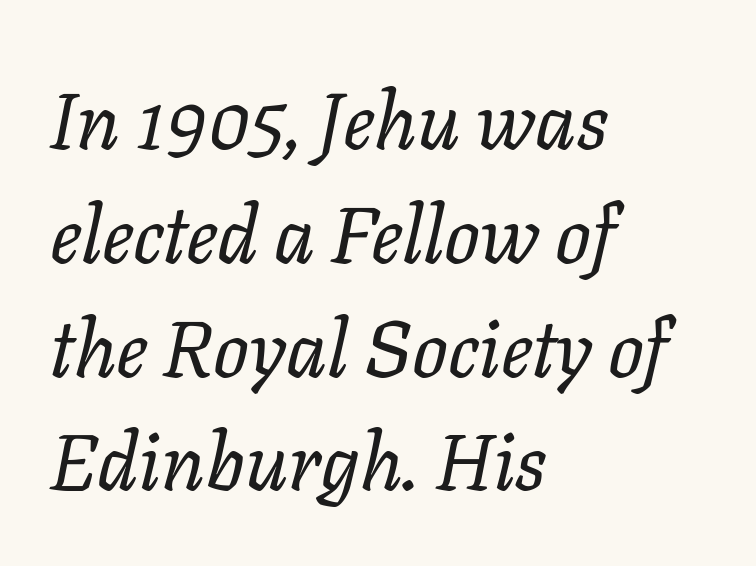
The image shows 79 px regular-weight type, italic (leaning right); set left-aligned, normal line spacing (1.44x), normal letter spacing, not underlined; low stroke contrast and a medium x-height.
